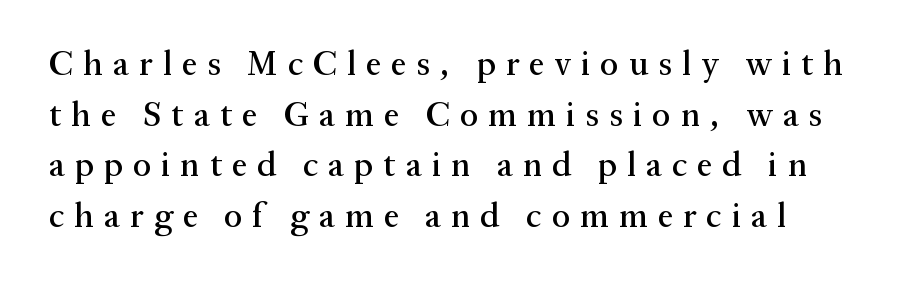
The image shows 34 px serif type, upright; set left-aligned, normal line spacing (1.49x), unusually wide letter spacing (+0.3 em), not underlined; medium stroke contrast and a medium x-height.
